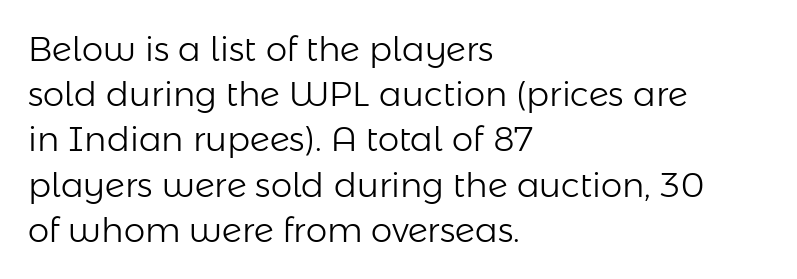
{"serif": "no", "italic": "no", "bold": "no", "weight": "light", "width": "normal", "stroke_contrast": "low", "x_height": "medium", "monospaced": "no", "underline": "no", "align": "left", "line_spacing": "normal", "line_spacing_ratio": 1.33, "letter_spacing": "normal", "letter_spacing_em": 0.0, "glyph_px": 34}
